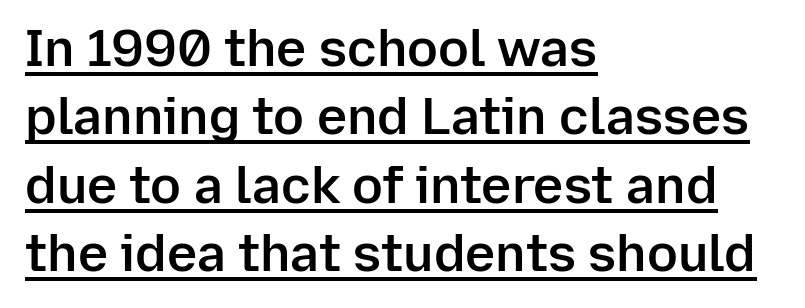
Q: Is the text bold? A: Semi-bold.
Q: Is the text italic (slanted)? A: No, it is upright.
Q: Is the typeface a serif or a sans-serif typeface? A: Sans-serif.
Q: Is the text underlined? A: Yes.
Q: How is the paragraph aligned? A: Left-aligned.
Q: Is the spacing between letters normal or unusually wide? A: Normal.
Q: Is the spacing between lines tight, normal or loose? A: Normal.
Q: Width (condensed, normal, or wide)? A: Normal.
Q: Stroke contrast? A: Low.
Q: x-height? A: Medium.
Q: Monospaced? A: No.
